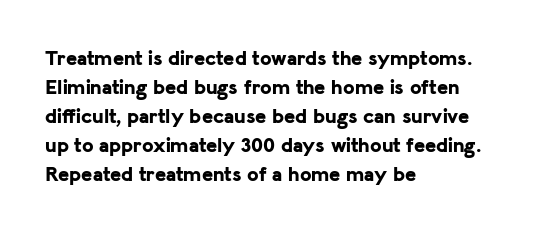
The lines are quadded left. These lines keep a tight, regular rhythm from letter to letter. The gap between lines stays unmarked. It's the straight-up-and-down kind of type. The rendering uses a moderate line-height, typical for paragraphs. Pretty heavy lettering here — definitely bold.
